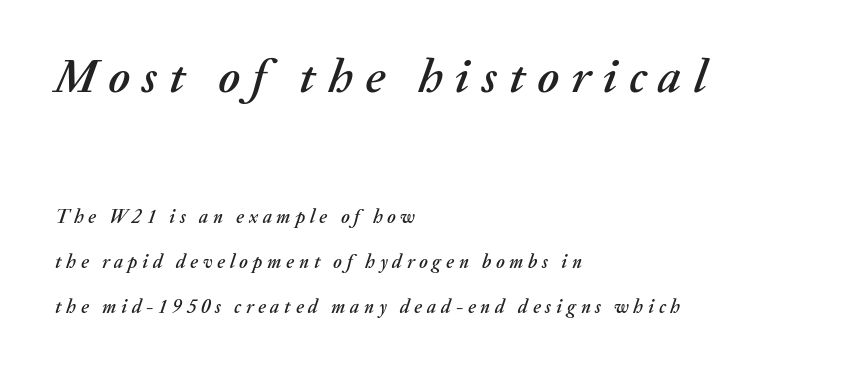
Q: Is the text italic (slanted)? A: Yes, it leans right by about 20 degrees.
Q: Is the text underlined? A: No.
Q: How is the paragraph aligned? A: Left-aligned.
Q: Is the spacing between letters normal or unusually wide? A: Unusually wide.
Q: Is the spacing between lines tight, normal or loose? A: Loose.
Q: Which block of text is set in a larger size, the first (top) or the second (bottom)? A: The first (top) one.
Q: Width (condensed, normal, or wide)? A: Normal.
Q: Stroke contrast? A: Medium.
Q: x-height? A: Medium.
Q: Monospaced? A: No.
